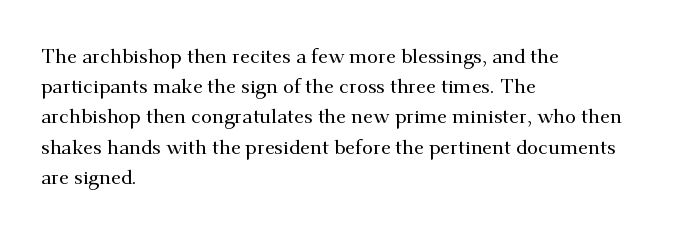
{"italic": "no", "underline": "no", "align": "left", "line_spacing": "normal", "line_spacing_ratio": 1.51, "letter_spacing": "normal", "letter_spacing_em": 0.0, "glyph_px": 20}
